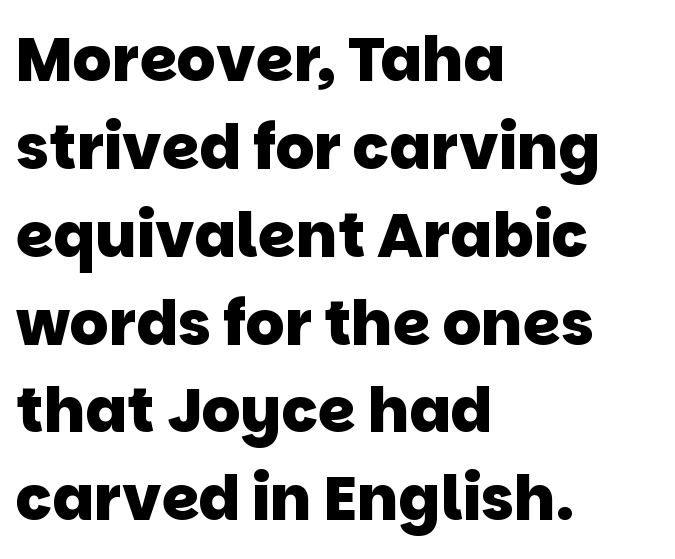
Thick stems and heavy bowls — unmistakably bold. A classic flush-left, rag-right setting is used for this passage. The foot of each line stays bare and open. Between one letter and the next there's only the usual sliver of space. What's the leading like? Ordinary, nothing unusual.
